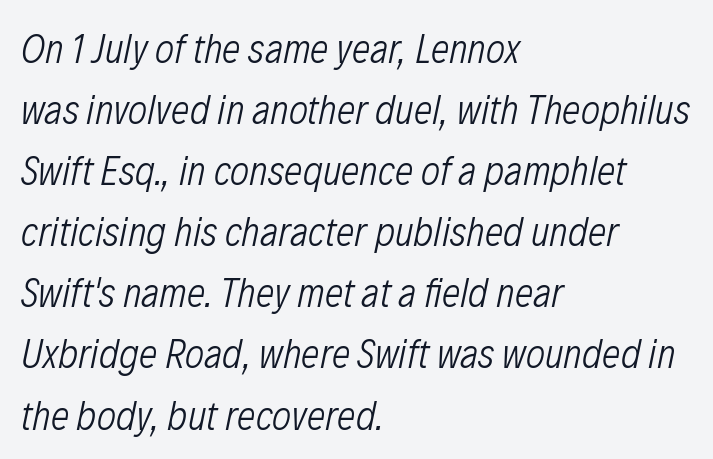
Q: Is the text bold? A: No.
Q: Is the text italic (slanted)? A: Yes, it leans right by about 12 degrees.
Q: Is the text underlined? A: No.
Q: How is the paragraph aligned? A: Left-aligned.
Q: Is the spacing between letters normal or unusually wide? A: Normal.
Q: Is the spacing between lines tight, normal or loose? A: Normal.
Q: Width (condensed, normal, or wide)? A: Condensed.
Q: Stroke contrast? A: Low.
Q: x-height? A: Medium.
Q: Monospaced? A: No.
